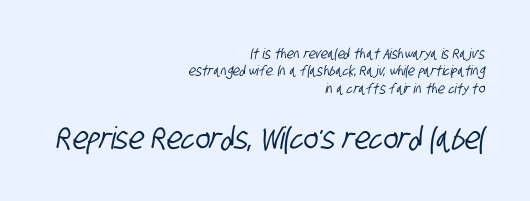
Which chunk is bigger? The second one — the bottom block dwarfs the top. The letters advance in unequal steps, a hallmark of proportional type. The foot of each line stays bare and open. Serif or sans? Sans — the stroke terminals are bare.
